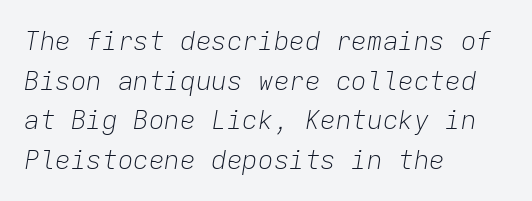
{"italic": "yes", "lean": "right", "slant_degrees": 9, "bold": "no", "underline": "no", "align": "left", "line_spacing": "normal", "line_spacing_ratio": 1.52, "letter_spacing": "normal", "letter_spacing_em": 0.0, "glyph_px": 26}
